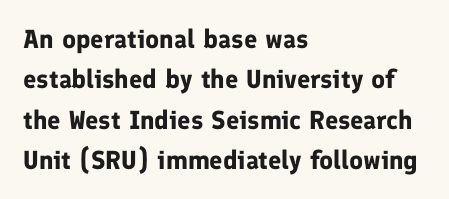
The image shows 26 px bold type, upright; set left-aligned, normal line spacing (1.55x), normal letter spacing, not underlined.
